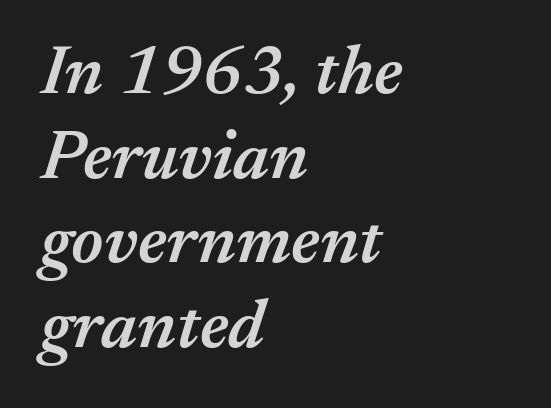
Q: Is the text bold? A: Semi-bold.
Q: Is the text italic (slanted)? A: Yes, it leans right by about 17 degrees.
Q: Is the text underlined? A: No.
Q: How is the paragraph aligned? A: Left-aligned.
Q: Is the spacing between letters normal or unusually wide? A: Normal.
Q: Width (condensed, normal, or wide)? A: Normal.
Q: Stroke contrast? A: Medium.
Q: x-height? A: Medium.
Q: Monospaced? A: No.
